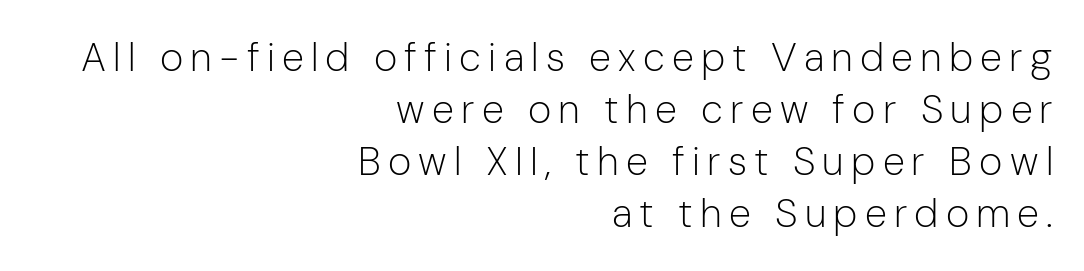
Q: Is the text bold? A: No.
Q: Is the text italic (slanted)? A: No, it is upright.
Q: Is the typeface a serif or a sans-serif typeface? A: Sans-serif.
Q: Is the text underlined? A: No.
Q: How is the paragraph aligned? A: Right-aligned.
Q: Is the spacing between lines tight, normal or loose? A: Normal.
Q: Width (condensed, normal, or wide)? A: Normal.
Q: Stroke contrast? A: Low.
Q: x-height? A: Medium.
Q: Monospaced? A: No.
